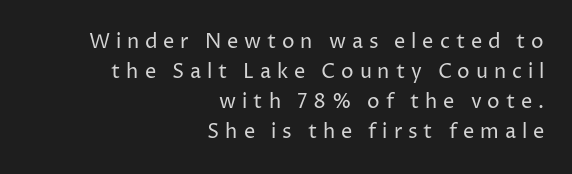
One-word summary of the alignment: right. When letters stand straight like this, we call the style roman or upright. The gaps between neighbouring characters are conspicuously large. Caption: face not bold, strokes unweighted. Check under the words: just untouched page.
